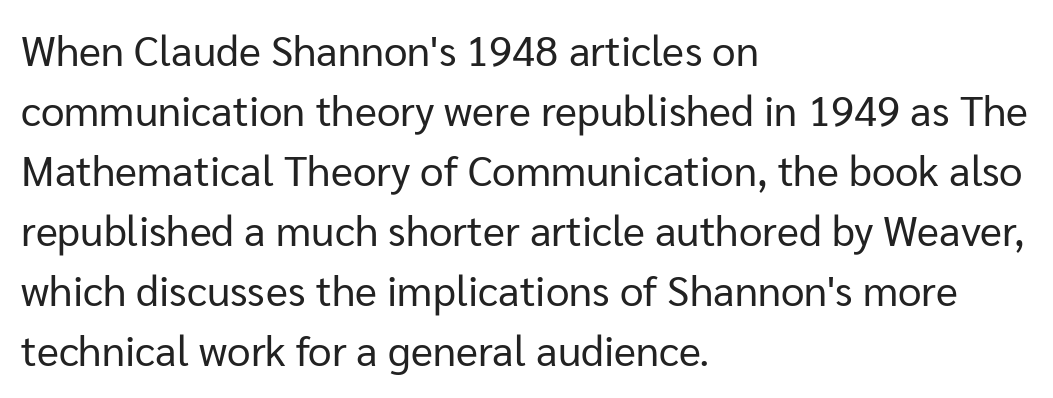
The image shows 42 px regular-weight sans-serif type, upright; set left-aligned, normal line spacing (1.43x), normal letter spacing, not underlined; low stroke contrast and a medium x-height.
